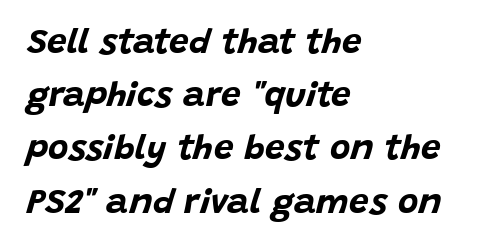
The image shows 35 px bold type, italic (leaning right); set left-aligned, normal line spacing (1.52x), normal letter spacing, not underlined; low stroke contrast and a large x-height.
